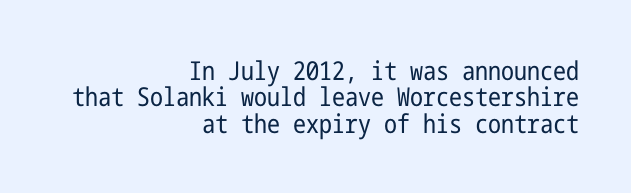
{"italic": "no", "bold": "no", "underline": "no", "align": "right", "line_spacing": "tight", "line_spacing_ratio": 1.01, "letter_spacing": "normal", "letter_spacing_em": 0.0, "glyph_px": 26}
